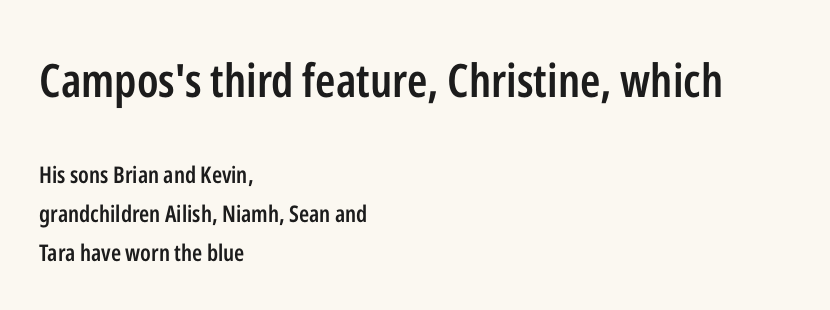
This sample has the flowing, uneven cadence of proportional lettering. Characters follow at the spacing the type designer built in. The gap between lines stays unmarked. Vertical spacing — default.
